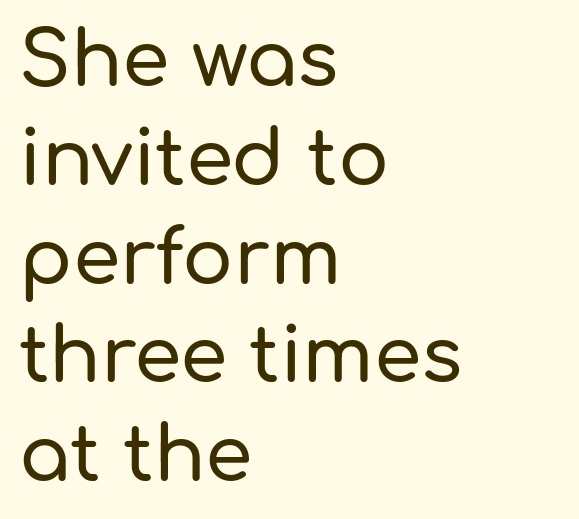
{"serif": "no", "italic": "no", "width": "normal", "stroke_contrast": "low", "x_height": "medium", "monospaced": "no", "underline": "no", "align": "left", "line_spacing": "normal", "line_spacing_ratio": 1.3, "letter_spacing": "normal", "letter_spacing_em": 0.0, "glyph_px": 76}
